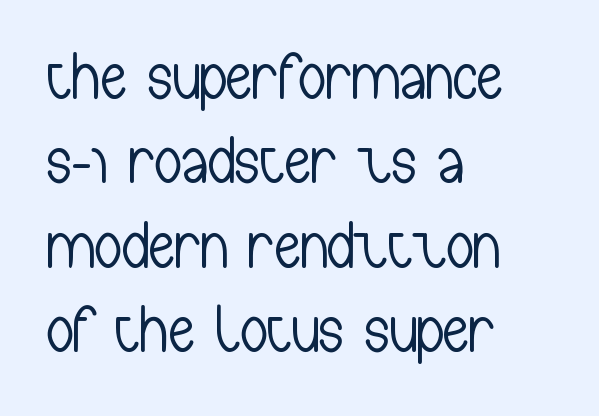
{"serif": "no", "italic": "no", "bold": "no", "weight": "light", "width": "condensed", "stroke_contrast": "low", "x_height": "medium", "monospaced": "no", "underline": "no", "align": "left", "line_spacing": "normal", "line_spacing_ratio": 1.26, "letter_spacing": "normal", "letter_spacing_em": 0.0, "glyph_px": 67}
